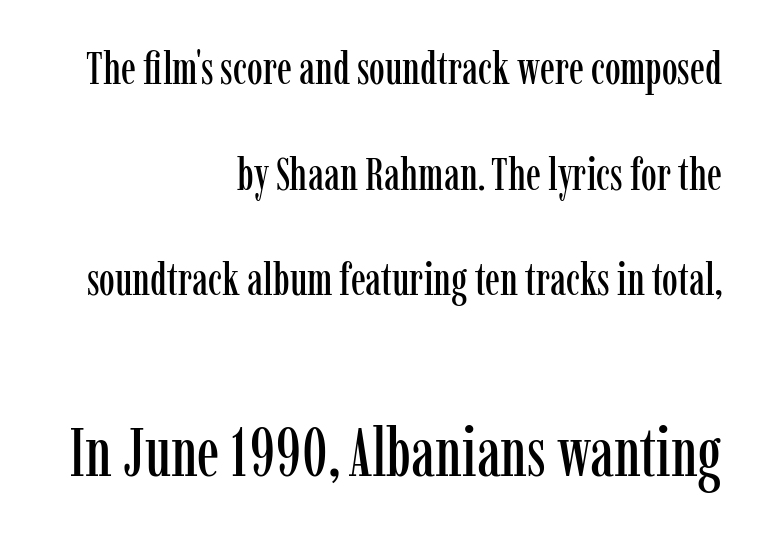
The image shows 67 px condensed serif type, upright; set right-aligned, loose line spacing (2.35x), normal letter spacing, not underlined; the second (bottom) block is 1.49x larger; low stroke contrast and a medium x-height.
